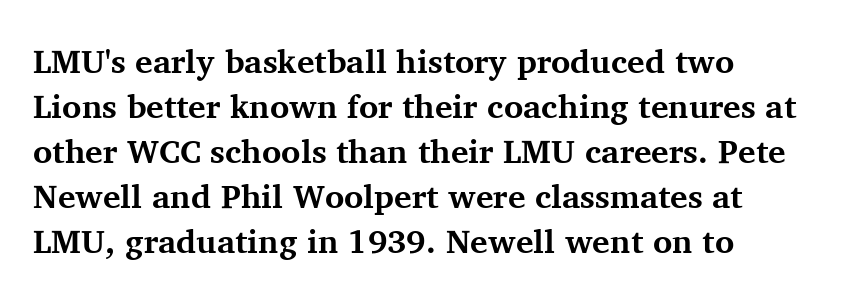
Q: Is the text bold? A: Yes.
Q: Is the text italic (slanted)? A: No, it is upright.
Q: Is the typeface a serif or a sans-serif typeface? A: Serif.
Q: Is the text underlined? A: No.
Q: How is the paragraph aligned? A: Left-aligned.
Q: Is the spacing between letters normal or unusually wide? A: Normal.
Q: Is the spacing between lines tight, normal or loose? A: Normal.
Q: Width (condensed, normal, or wide)? A: Normal.
Q: Stroke contrast? A: Medium.
Q: x-height? A: Medium.
Q: Monospaced? A: No.
